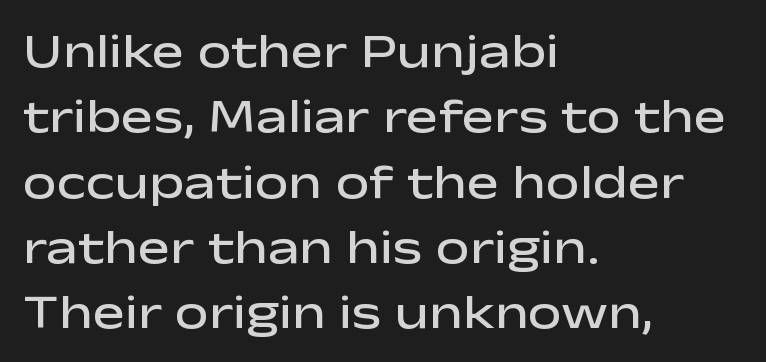
The image shows 48 px semibold, wide sans-serif type, upright; set left-aligned, normal line spacing (1.36x), normal letter spacing, not underlined; low stroke contrast and a medium x-height.
